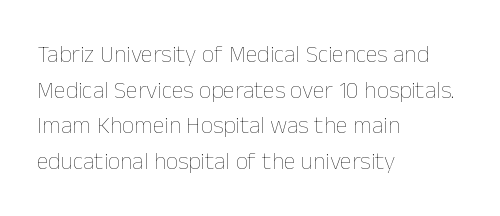
{"italic": "no", "bold": "no", "underline": "no", "align": "left", "line_spacing": "normal", "line_spacing_ratio": 1.48, "letter_spacing": "normal", "letter_spacing_em": 0.0, "glyph_px": 24}
